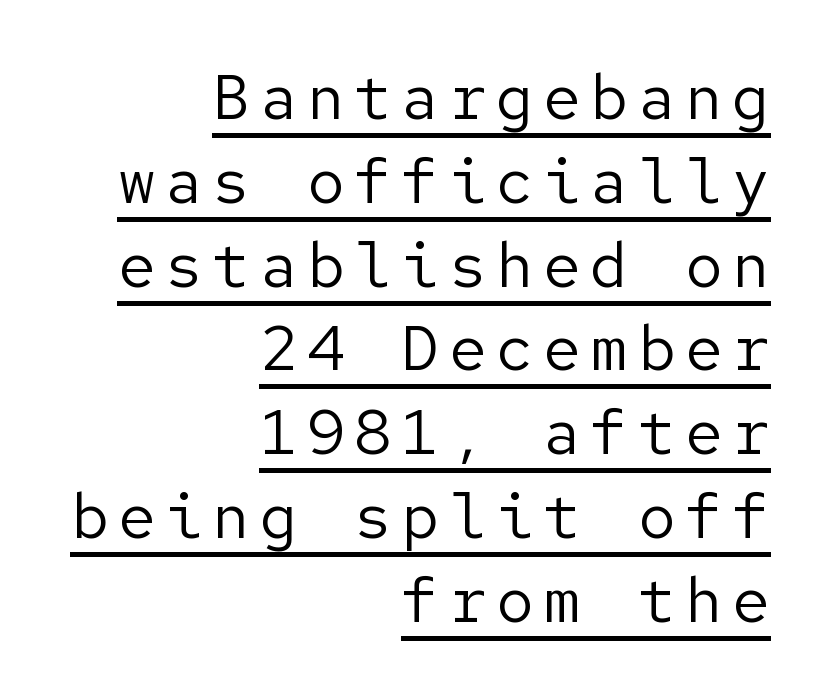
Q: Is the text bold? A: No.
Q: Is the text italic (slanted)? A: No, it is upright.
Q: Is the typeface a serif or a sans-serif typeface? A: Sans-serif.
Q: Is the text underlined? A: Yes.
Q: How is the paragraph aligned? A: Right-aligned.
Q: Is the spacing between lines tight, normal or loose? A: Normal.
Q: Width (condensed, normal, or wide)? A: Normal.
Q: Stroke contrast? A: Low.
Q: x-height? A: Medium.
